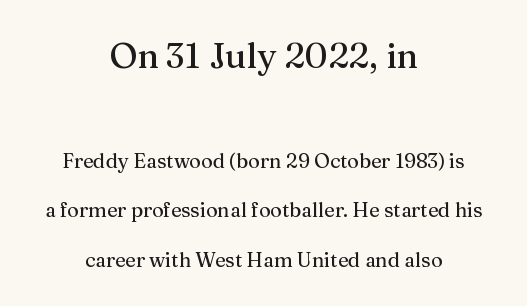
{"serif": "yes", "italic": "no", "width": "normal", "stroke_contrast": "medium", "x_height": "medium", "monospaced": "no", "underline": "no", "align": "center", "line_spacing": "loose", "line_spacing_ratio": 2.48, "letter_spacing": "normal", "letter_spacing_em": 0.0, "larger_block": "first", "size_ratio": 1.75, "glyph_px": 35}
